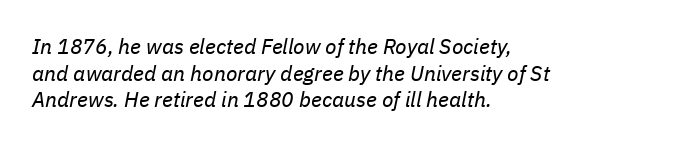
The image shows 21 px text type, italic (leaning right); set left-aligned, normal line spacing (1.27x), normal letter spacing, not underlined.
